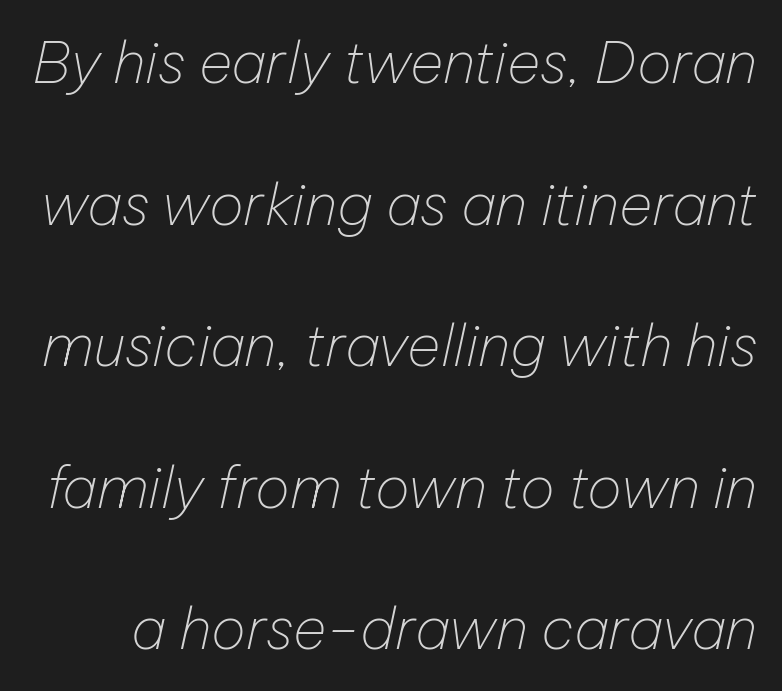
The image shows 58 px thin type, italic (leaning right); set loose line spacing (2.44x), normal letter spacing, not underlined; low stroke contrast and a medium x-height.
